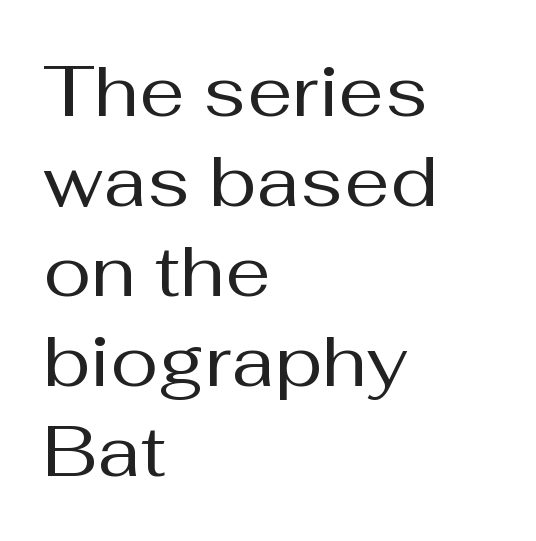
The image shows 72 px regular-weight sans-serif type, upright; set left-aligned, normal line spacing (1.25x), normal letter spacing, not underlined; medium stroke contrast and a medium x-height.
